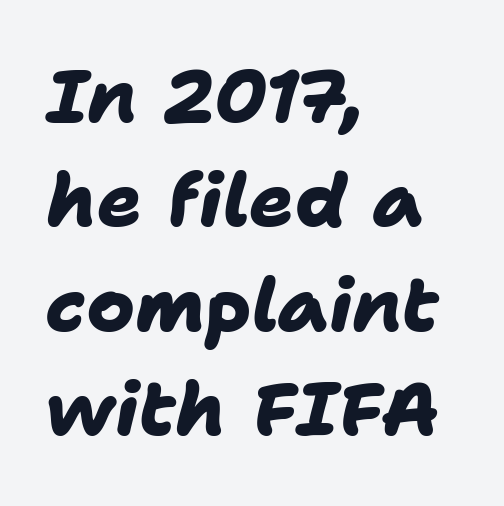
Q: Is the text bold? A: Yes.
Q: Is the typeface a serif or a sans-serif typeface? A: Sans-serif.
Q: Is the text underlined? A: No.
Q: How is the paragraph aligned? A: Left-aligned.
Q: Is the spacing between letters normal or unusually wide? A: Normal.
Q: Is the spacing between lines tight, normal or loose? A: Normal.
Q: Width (condensed, normal, or wide)? A: Normal.
Q: Stroke contrast? A: Low.
Q: x-height? A: Medium.
Q: Monospaced? A: No.
